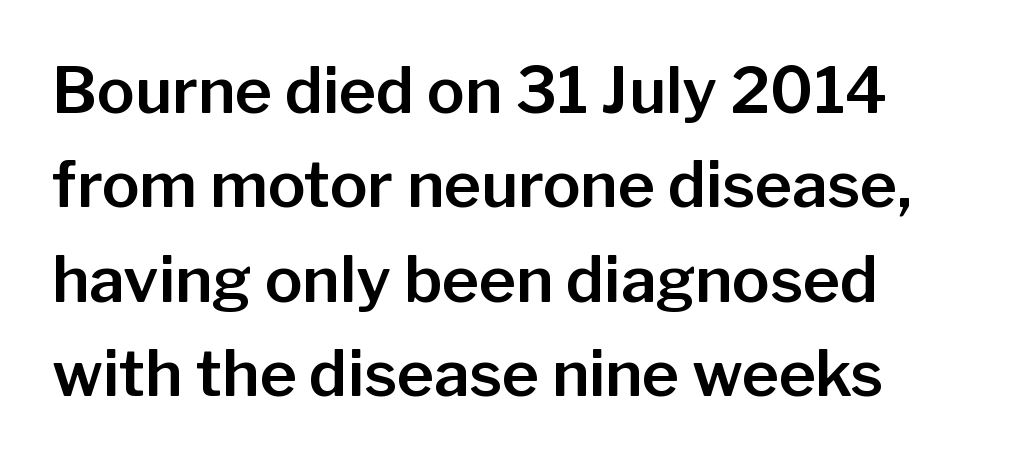
Q: Is the text italic (slanted)? A: No, it is upright.
Q: Is the typeface a serif or a sans-serif typeface? A: Sans-serif.
Q: Is the text underlined? A: No.
Q: Is the spacing between letters normal or unusually wide? A: Normal.
Q: Is the spacing between lines tight, normal or loose? A: Normal.
Q: Width (condensed, normal, or wide)? A: Normal.
Q: Stroke contrast? A: Low.
Q: x-height? A: Medium.
Q: Monospaced? A: No.
